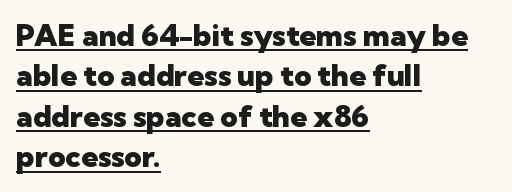
The image shows 30 px heavy sans-serif type, upright; set left-aligned, normal line spacing (1.35x), normal letter spacing, underlined; low stroke contrast and a medium x-height.
